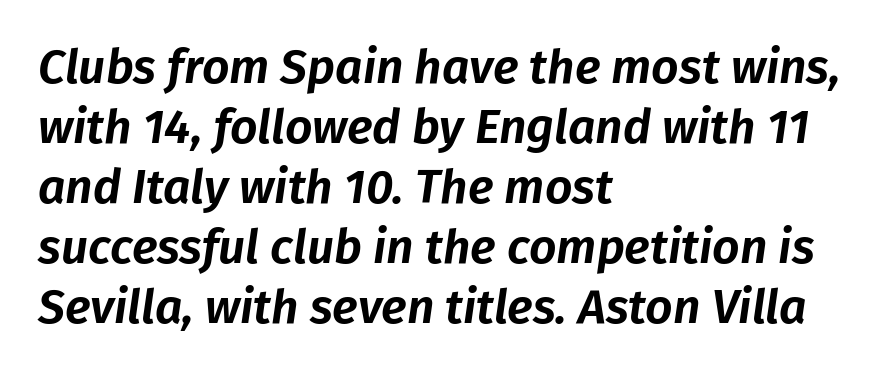
Q: Is the text italic (slanted)? A: Yes, it leans right by about 8 degrees.
Q: Is the text underlined? A: No.
Q: How is the paragraph aligned? A: Left-aligned.
Q: Is the spacing between letters normal or unusually wide? A: Normal.
Q: Is the spacing between lines tight, normal or loose? A: Normal.
Q: Width (condensed, normal, or wide)? A: Normal.
Q: Stroke contrast? A: Low.
Q: x-height? A: Medium.
Q: Monospaced? A: No.
